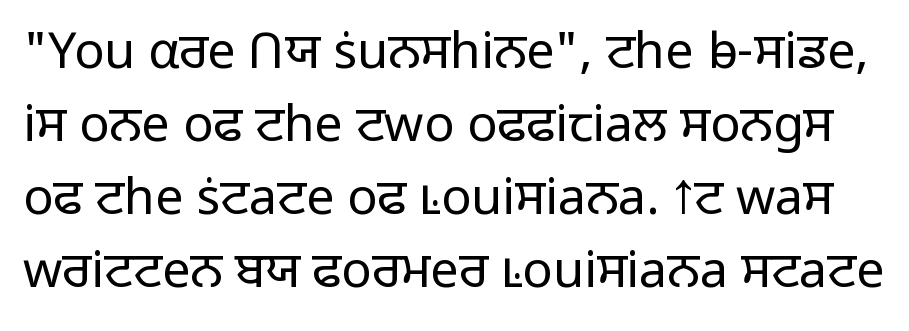
The image shows 50 px light sans-serif type, upright; set normal line spacing (1.46x), normal letter spacing, not underlined; low stroke contrast and a medium x-height.
